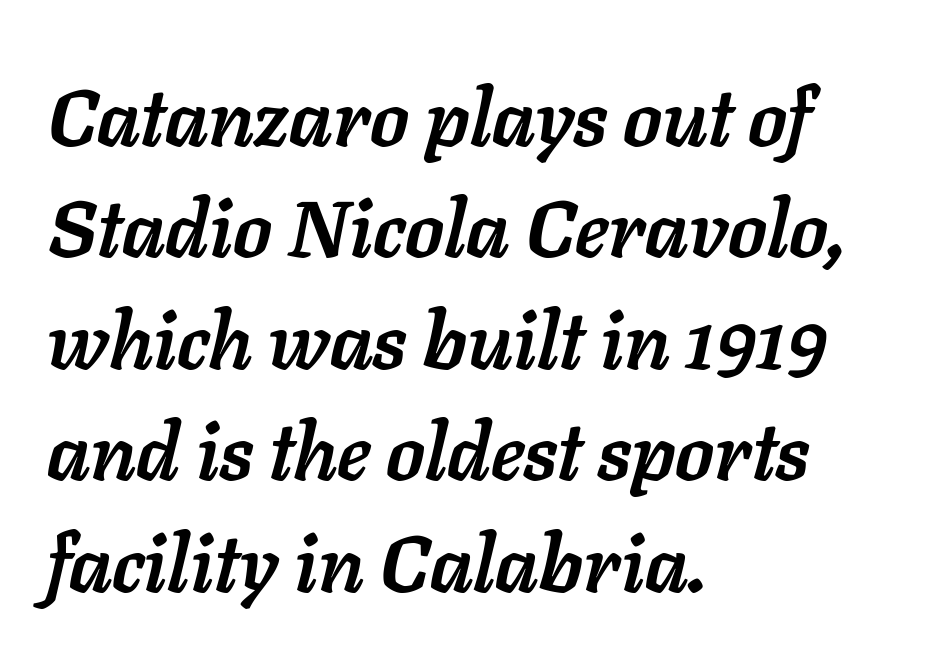
{"italic": "yes", "lean": "right", "slant_degrees": 11, "bold": "yes", "weight": "semibold", "width": "normal", "stroke_contrast": "low", "x_height": "medium", "monospaced": "no", "underline": "no", "align": "left", "line_spacing": "normal", "line_spacing_ratio": 1.41, "letter_spacing": "normal", "letter_spacing_em": 0.0, "glyph_px": 79}
